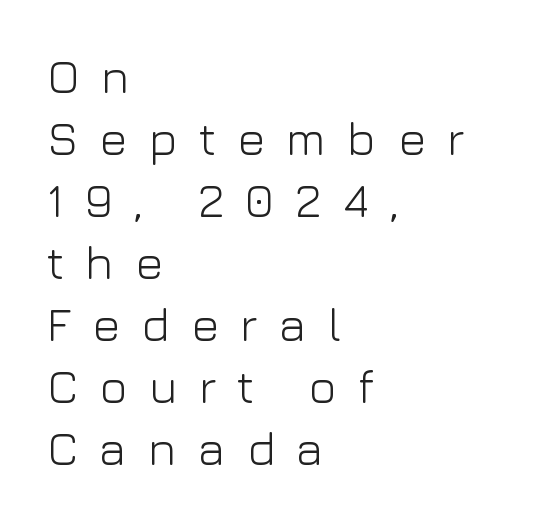
You could not count columns in this text — the font is proportionally spaced. The designer went with a sans here, leaving each stem footless. Is the stroke heavy? The answer is a plain regular-or-lighter. Does extra space separate the letters? Yes, quite a lot of it. Leading matches the norm, producing a regular column.
